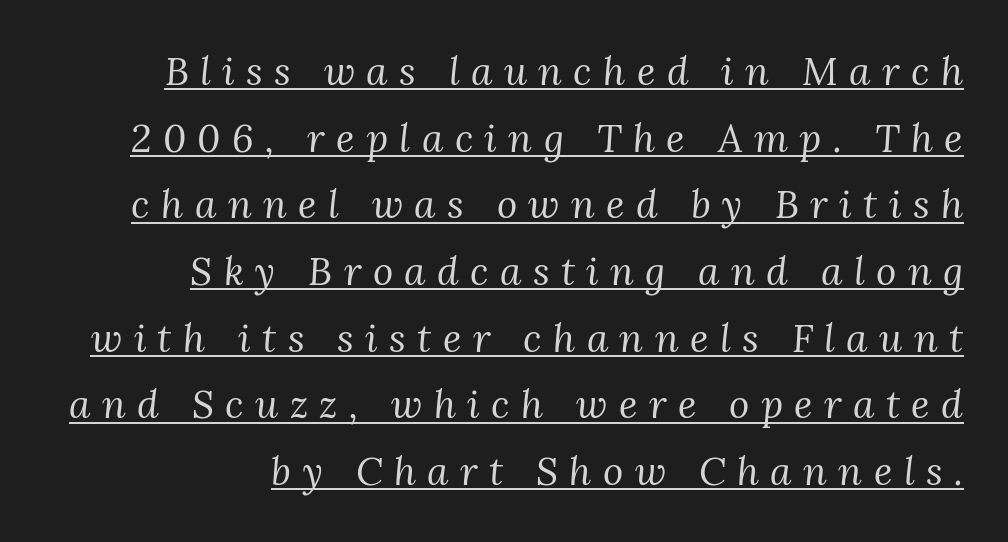
The image shows 39 px regular-weight serif type, italic (leaning right); set right-aligned, line spacing 1.71x, unusually wide letter spacing (+0.29 em), underlined; medium stroke contrast and a medium x-height.
